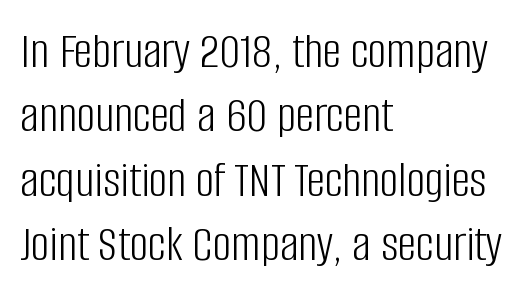
Visually the block forms a straight wall on the left and a jagged coastline on the right. Words float on clear page, feet unadorned. This sample uses an upright cut, with every glyph sitting square on the baseline. This rendering leaves character spacing at its baseline value. Classification — sans serif. The face used here is proportionally spaced, like ordinary book or web type.
